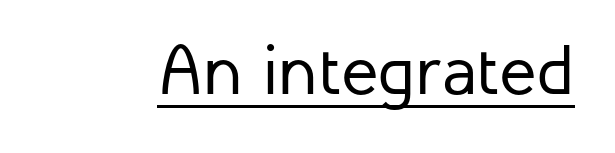
{"serif": "no", "italic": "no", "bold": "no", "weight": "regular", "width": "normal", "stroke_contrast": "low", "x_height": "medium", "monospaced": "no", "underline": "yes", "letter_spacing": "normal", "letter_spacing_em": 0.0, "glyph_px": 70}
